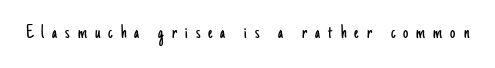
Substantial extra tracking has been applied to these lines. Italic: no, the glyphs are upright roman. Check the space under the baseline: it is left empty. Weight: regular or lighter.
